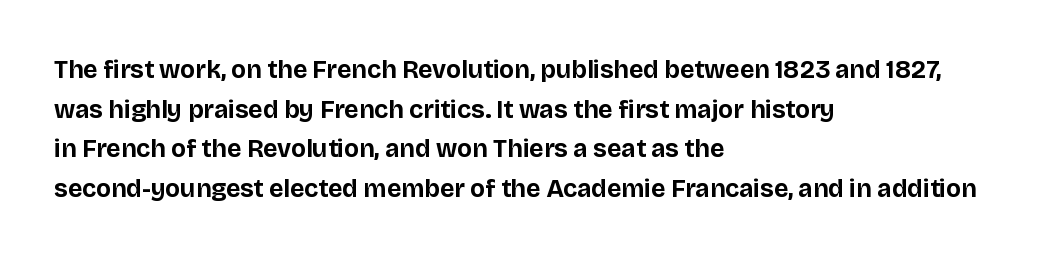
The words here are not underlined. Glyph-to-glyph distance matches everyday printed text. The rows are spaced the way most documents space them. The lettering holds an erect, upright posture throughout. Heavy-handed strokes throughout: this text is bold. Which margin do the lines hug? The left one — the right edge is uneven.
